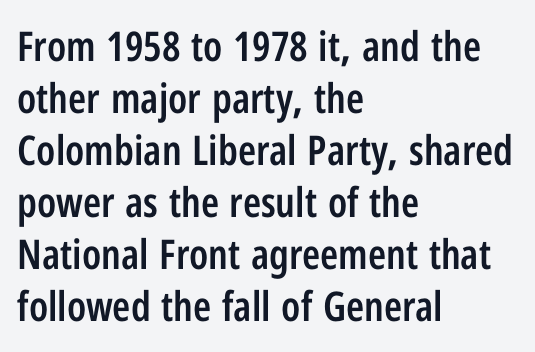
The image shows 41 px semibold, condensed sans-serif type, upright; set left-aligned, normal line spacing (1.27x), normal letter spacing, not underlined; low stroke contrast and a medium x-height.
